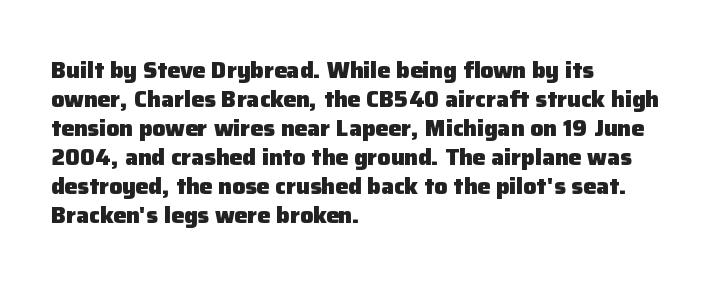
{"italic": "no", "bold": "yes", "underline": "no", "align": "left", "line_spacing": "normal", "line_spacing_ratio": 1.26, "letter_spacing": "normal", "letter_spacing_em": 0.0, "glyph_px": 23}
